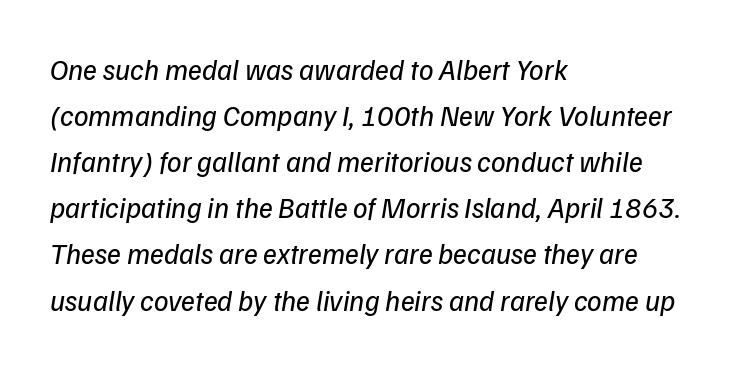
The image shows 29 px regular-weight type, italic (leaning right); set left-aligned, normal line spacing (1.59x), normal letter spacing, not underlined; low stroke contrast and a medium x-height.
